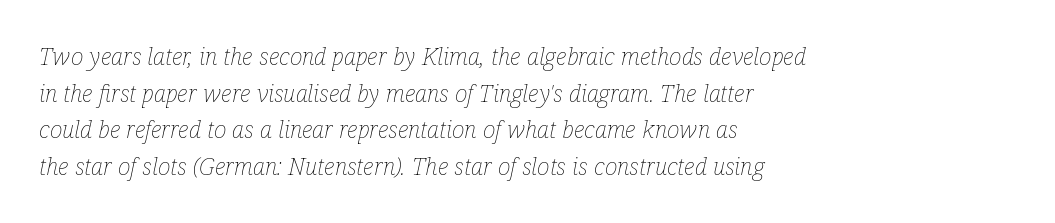
Q: Is the text bold? A: No.
Q: Is the text italic (slanted)? A: Yes, it leans right by about 12 degrees.
Q: Is the text underlined? A: No.
Q: How is the paragraph aligned? A: Left-aligned.
Q: Is the spacing between letters normal or unusually wide? A: Normal.
Q: Is the spacing between lines tight, normal or loose? A: Normal.
